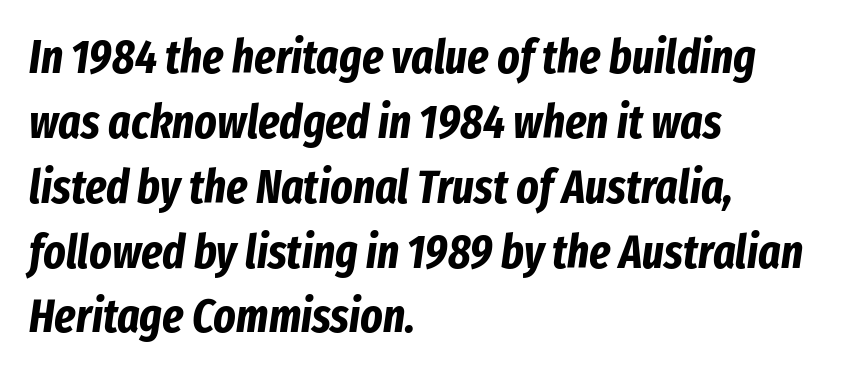
The image shows 47 px bold, condensed type, italic (leaning right); set left-aligned, normal line spacing (1.38x), normal letter spacing, not underlined; low stroke contrast and a medium x-height.
